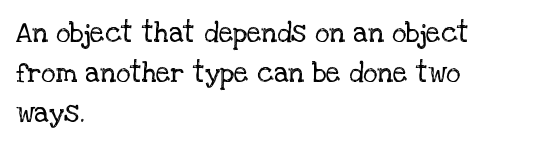
Q: Is the text bold? A: No.
Q: Is the text italic (slanted)? A: No, it is upright.
Q: Is the typeface a serif or a sans-serif typeface? A: Serif.
Q: Is the text underlined? A: No.
Q: How is the paragraph aligned? A: Left-aligned.
Q: Is the spacing between letters normal or unusually wide? A: Normal.
Q: Is the spacing between lines tight, normal or loose? A: Normal.
Q: Width (condensed, normal, or wide)? A: Normal.
Q: Stroke contrast? A: Low.
Q: x-height? A: Large.
Q: Monospaced? A: No.
